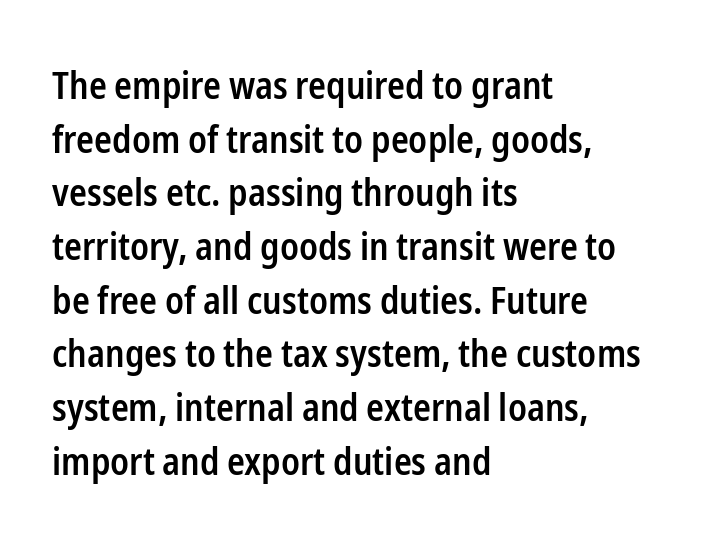
{"serif": "no", "italic": "no", "bold": "semi", "weight": "semibold", "width": "condensed", "stroke_contrast": "low", "x_height": "medium", "monospaced": "no", "underline": "no", "align": "left", "line_spacing": "normal", "line_spacing_ratio": 1.45, "letter_spacing": "normal", "letter_spacing_em": 0.0, "glyph_px": 37}
